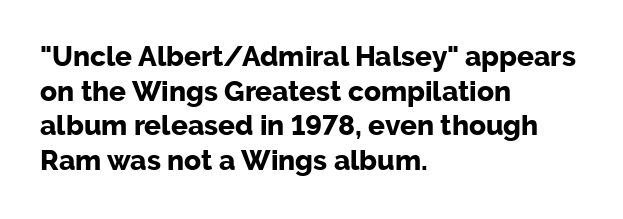
The image shows 28 px bold sans-serif type, upright; set left-aligned, line spacing 1.24x, normal letter spacing, not underlined; low stroke contrast and a medium x-height.
